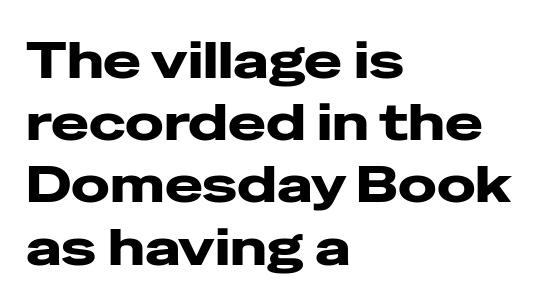
{"serif": "no", "italic": "no", "width": "wide", "stroke_contrast": "low", "x_height": "medium", "monospaced": "no", "underline": "no", "align": "left", "line_spacing_ratio": 1.22, "letter_spacing": "normal", "letter_spacing_em": 0.0, "glyph_px": 51}
